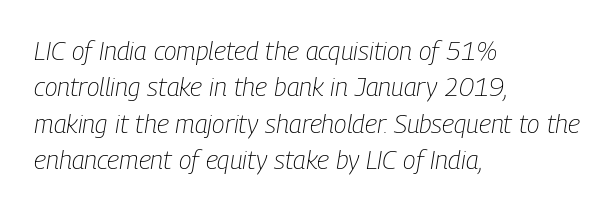
The image shows 26 px text type, italic (leaning right); set left-aligned, normal line spacing (1.4x), normal letter spacing, not underlined.
